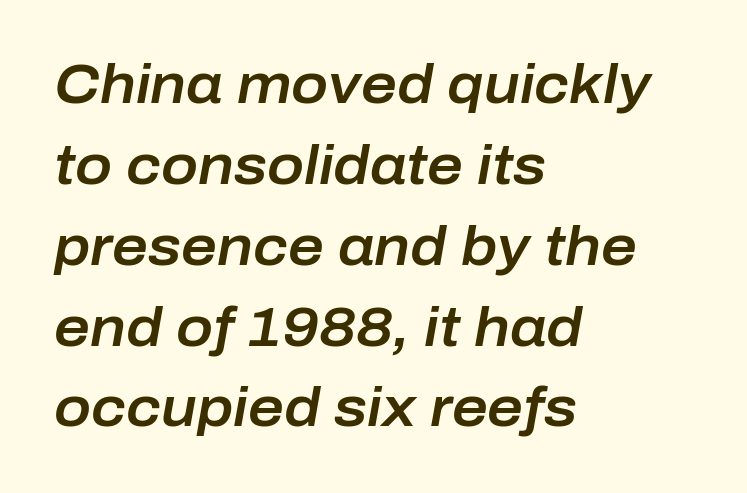
The image shows 55 px text type, italic (leaning right); set left-aligned, normal line spacing (1.47x), normal letter spacing, not underlined; low stroke contrast and a medium x-height.
